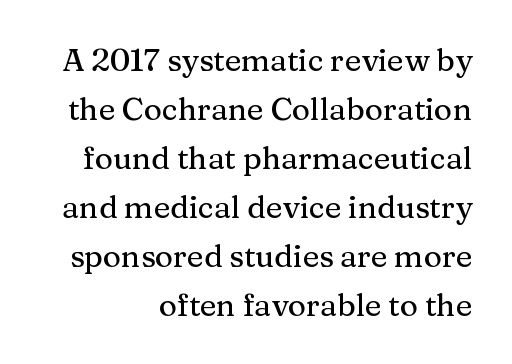
The image shows 31 px serif type, upright; set normal line spacing (1.58x), normal letter spacing, not underlined; medium stroke contrast and a medium x-height.
